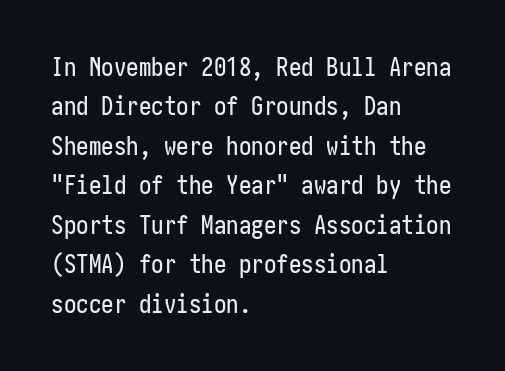
Q: Is the text italic (slanted)? A: No, it is upright.
Q: Is the text underlined? A: No.
Q: How is the paragraph aligned? A: Left-aligned.
Q: Is the spacing between letters normal or unusually wide? A: Normal.
Q: Is the spacing between lines tight, normal or loose? A: Normal.
